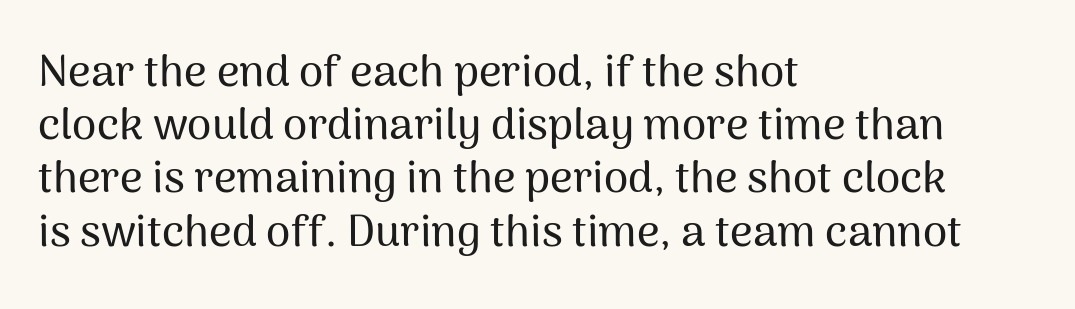
Q: Is the text italic (slanted)? A: No, it is upright.
Q: Is the typeface a serif or a sans-serif typeface? A: Sans-serif.
Q: Is the text underlined? A: No.
Q: How is the paragraph aligned? A: Left-aligned.
Q: Is the spacing between letters normal or unusually wide? A: Normal.
Q: Width (condensed, normal, or wide)? A: Normal.
Q: Stroke contrast? A: Medium.
Q: x-height? A: Medium.
Q: Monospaced? A: No.
